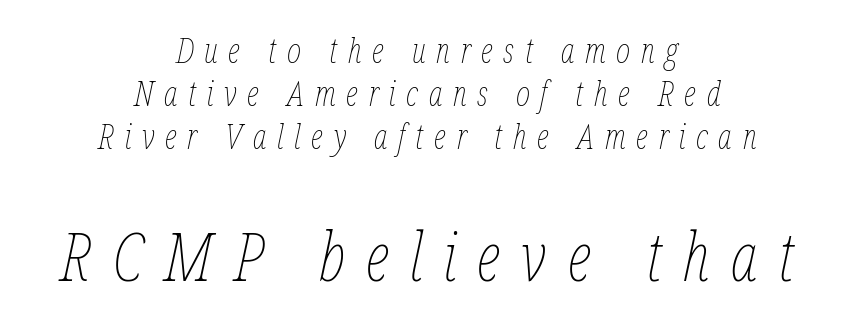
{"italic": "yes", "lean": "right", "slant_degrees": 12, "bold": "no", "weight": "thin", "width": "condensed", "stroke_contrast": "low", "x_height": "medium", "monospaced": "no", "underline": "no", "align": "center", "line_spacing": "normal", "line_spacing_ratio": 1.27, "letter_spacing": "wide", "letter_spacing_em": 0.31, "larger_block": "second", "size_ratio": 1.97, "glyph_px": 67}
